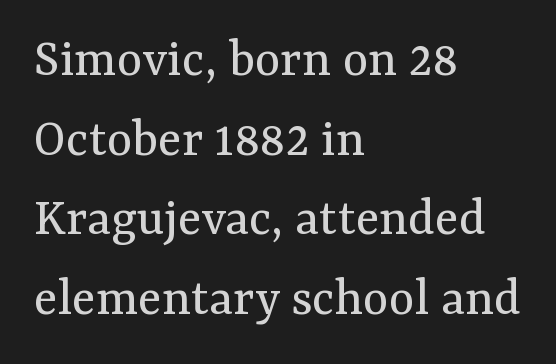
Regarding leading, the lines here are spaced in the standard way. These lines keep a tight, regular rhythm from letter to letter. Does the type have serifs? Yes, each stem ends in a small foot. Is there any slant? The stems are plumb.
